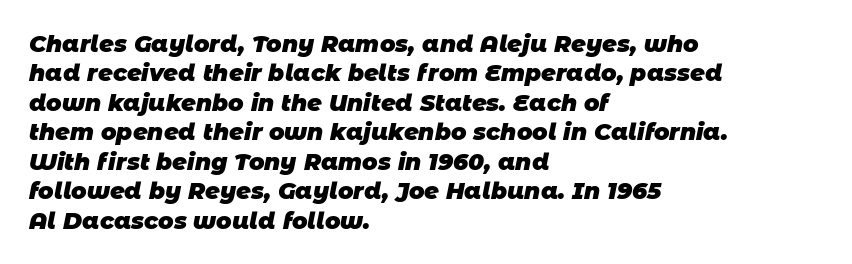
{"bold": "yes", "underline": "no", "align": "left", "line_spacing": "normal", "line_spacing_ratio": 1.28, "letter_spacing": "normal", "letter_spacing_em": 0.0, "glyph_px": 23}
